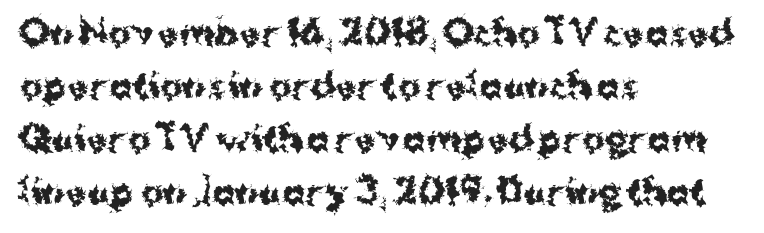
Q: Is the text bold? A: Yes.
Q: Is the text italic (slanted)? A: No, it is upright.
Q: Is the typeface a serif or a sans-serif typeface? A: Sans-serif.
Q: Is the text underlined? A: No.
Q: How is the paragraph aligned? A: Left-aligned.
Q: Is the spacing between letters normal or unusually wide? A: Normal.
Q: Is the spacing between lines tight, normal or loose? A: Normal.
Q: Width (condensed, normal, or wide)? A: Normal.
Q: Stroke contrast? A: Medium.
Q: x-height? A: Medium.
Q: Monospaced? A: No.
